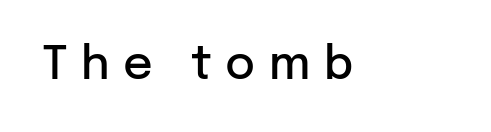
{"serif": "no", "italic": "no", "bold": "semi", "weight": "semibold", "width": "normal", "stroke_contrast": "low", "x_height": "medium", "monospaced": "no", "underline": "no", "letter_spacing": "wide", "letter_spacing_em": 0.29, "glyph_px": 46}
